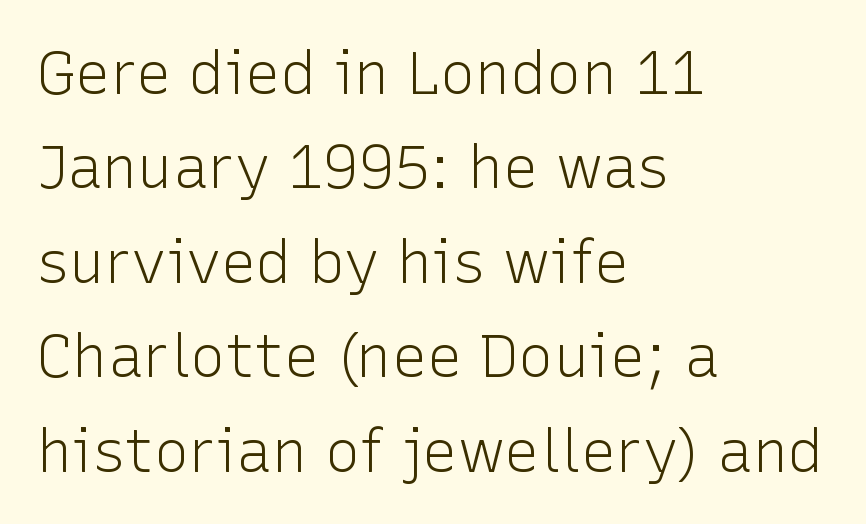
Q: Is the text bold? A: No.
Q: Is the text italic (slanted)? A: No, it is upright.
Q: Is the typeface a serif or a sans-serif typeface? A: Sans-serif.
Q: Is the text underlined? A: No.
Q: How is the paragraph aligned? A: Left-aligned.
Q: Is the spacing between letters normal or unusually wide? A: Normal.
Q: Is the spacing between lines tight, normal or loose? A: Normal.
Q: Width (condensed, normal, or wide)? A: Normal.
Q: Stroke contrast? A: Low.
Q: x-height? A: Medium.
Q: Monospaced? A: No.
